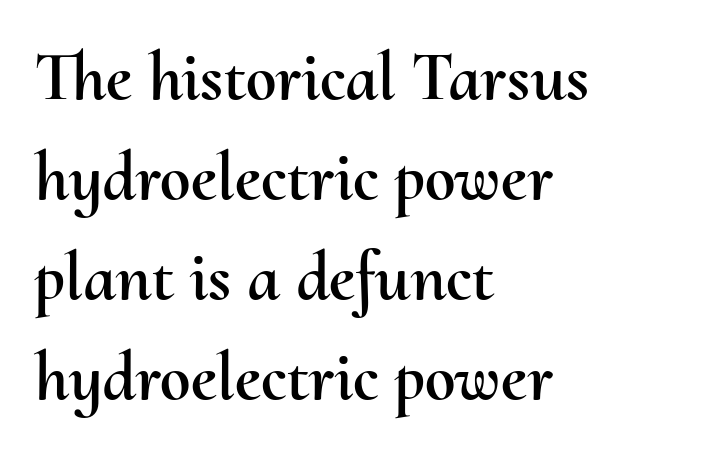
{"italic": "no", "width": "normal", "stroke_contrast": "medium", "x_height": "small", "monospaced": "no", "underline": "no", "align": "left", "line_spacing": "normal", "line_spacing_ratio": 1.45, "letter_spacing": "normal", "letter_spacing_em": 0.0, "glyph_px": 69}
